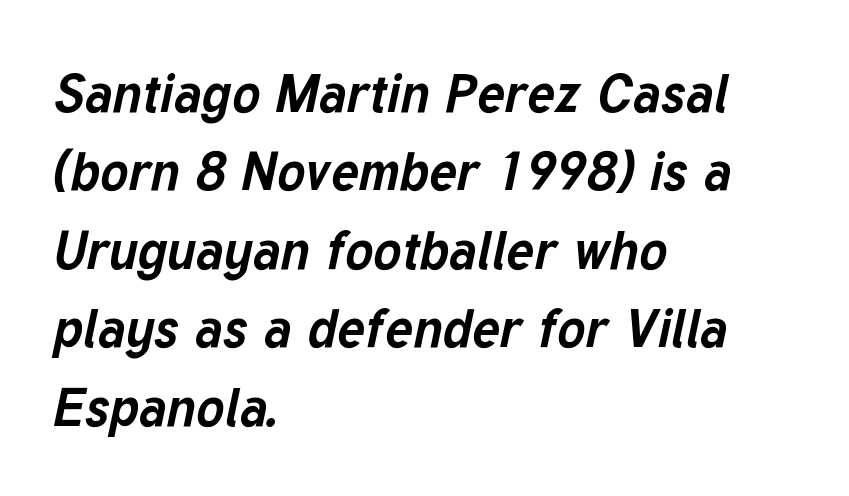
Q: Is the text bold? A: Yes.
Q: Is the text italic (slanted)? A: Yes, it leans right by about 12 degrees.
Q: Is the text underlined? A: No.
Q: How is the paragraph aligned? A: Left-aligned.
Q: Is the spacing between letters normal or unusually wide? A: Normal.
Q: Is the spacing between lines tight, normal or loose? A: Normal.
Q: Width (condensed, normal, or wide)? A: Normal.
Q: Stroke contrast? A: Low.
Q: x-height? A: Medium.
Q: Monospaced? A: No.
